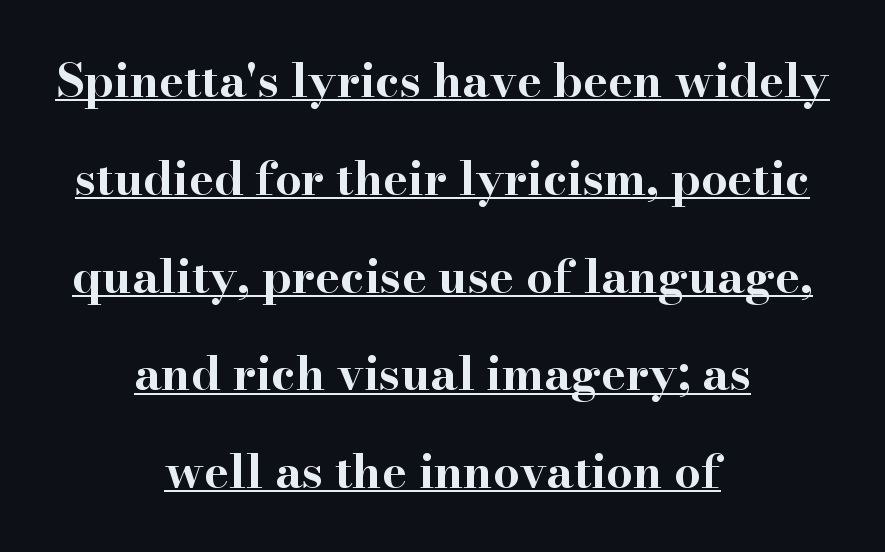
{"serif": "yes", "italic": "no", "bold": "yes", "weight": "bold", "width": "wide", "stroke_contrast": "high", "x_height": "small", "monospaced": "no", "underline": "yes", "align": "center", "line_spacing": "loose", "line_spacing_ratio": 2.08, "letter_spacing": "normal", "letter_spacing_em": 0.0, "glyph_px": 47}
